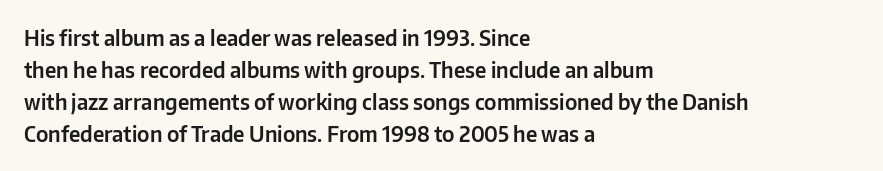
{"italic": "no", "underline": "no", "align": "left", "line_spacing": "normal", "line_spacing_ratio": 1.52, "letter_spacing": "normal", "letter_spacing_em": 0.0, "glyph_px": 21}
